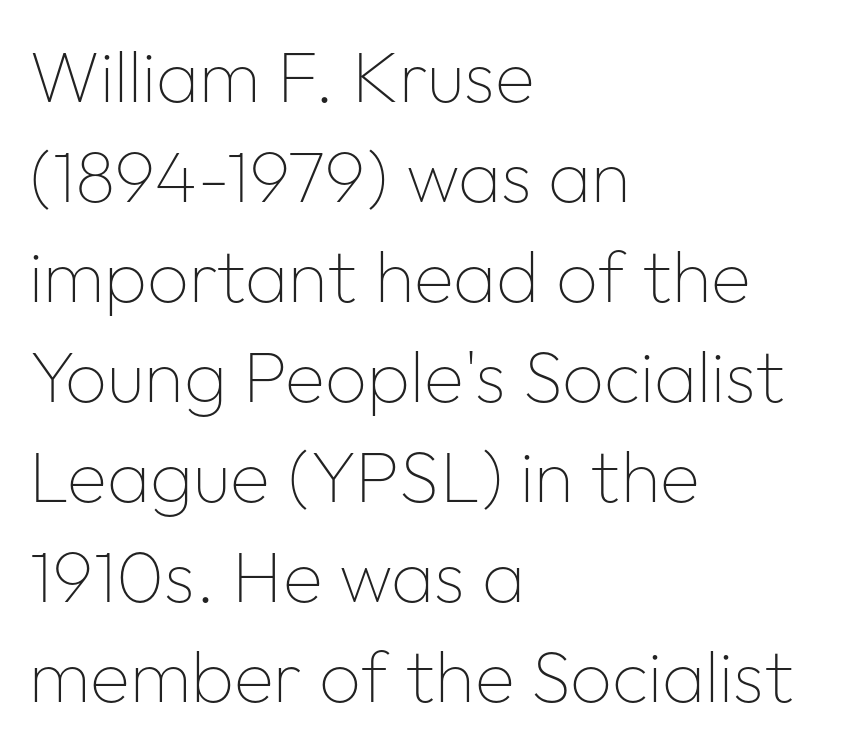
{"serif": "no", "italic": "no", "bold": "no", "weight": "thin", "width": "normal", "stroke_contrast": "low", "x_height": "medium", "monospaced": "no", "underline": "no", "align": "left", "line_spacing": "normal", "line_spacing_ratio": 1.37, "letter_spacing": "normal", "letter_spacing_em": 0.0, "glyph_px": 73}
